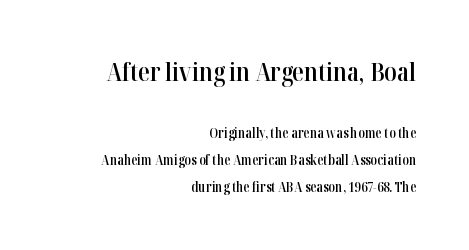
Larger block? The one above; the one below is distinctly smaller. A bare baseline throughout the passage. The letters sit at their default tracking, neither squeezed nor spread. A student would call this right alignment; a typographer would say flush right, rag left. Ordinary non-slanted type is in use. Airy leading.
